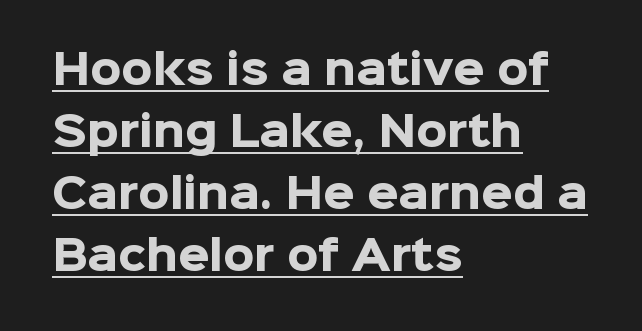
The tracking reads as untouched default to a designer's eye. The rendered words wear a rule along their underside. Looks like regular typesetting: each glyph gets only the width it needs. One glance says typical: line gaps are just what's usual. What kind of face is this? One without serifs — a sans. Does the weight exceed regular? Yes, all the way to bold.
